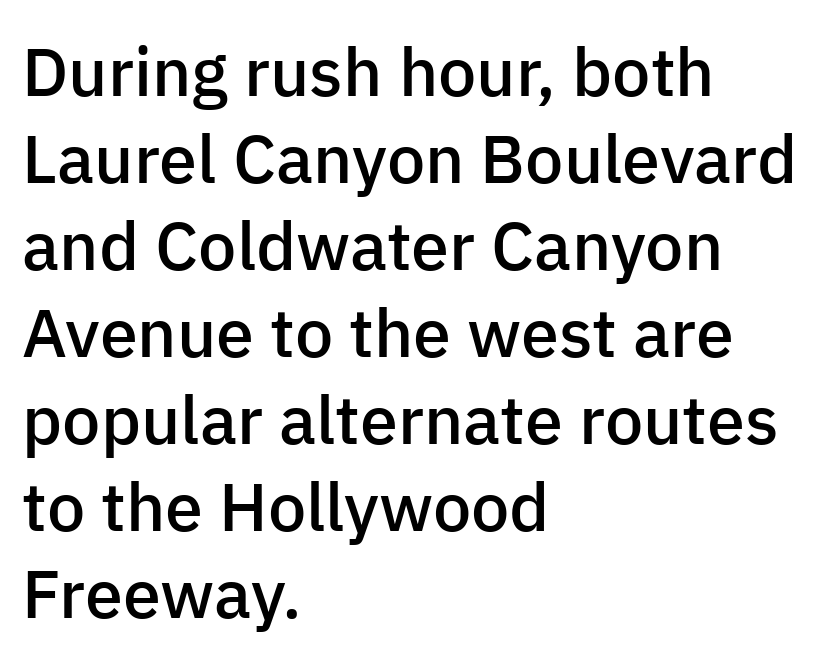
{"serif": "no", "italic": "no", "bold": "semi", "weight": "semibold", "width": "normal", "stroke_contrast": "low", "x_height": "medium", "monospaced": "no", "underline": "no", "align": "left", "line_spacing": "normal", "line_spacing_ratio": 1.28, "letter_spacing": "normal", "letter_spacing_em": 0.0, "glyph_px": 68}
